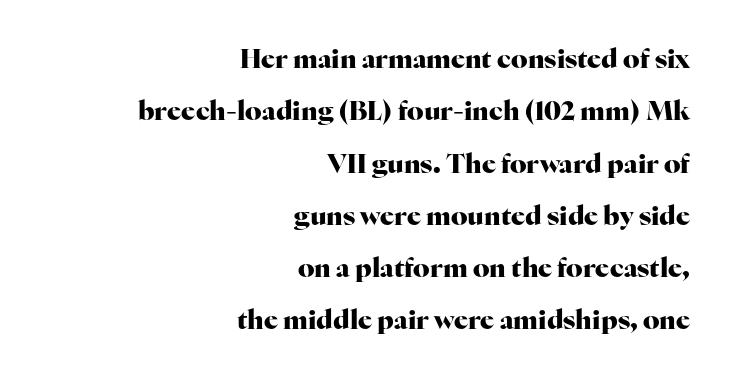
The passage is arranged like a letterhead date or caption credit — flush right. Bold? Absolutely — the strokes are thick and heavy. Clear beneath every line of the passage. Glyph-to-glyph distance matches everyday printed text. What's the leading like? Stretched, with rows far apart. Does the lettering tilt? It doesn't — this is upright.
